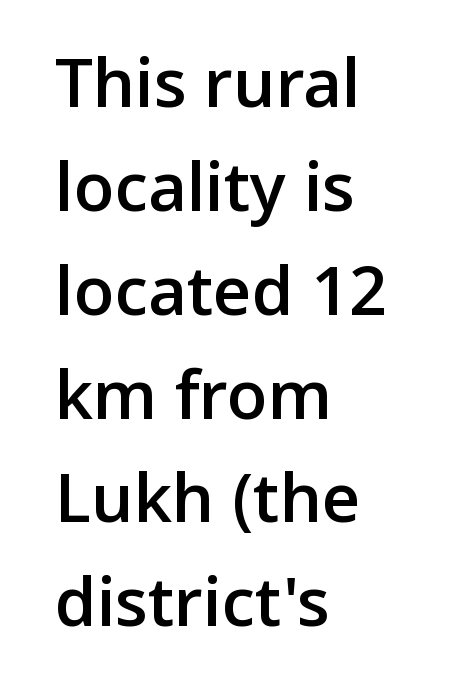
Q: Is the text bold? A: Semi-bold.
Q: Is the text italic (slanted)? A: No, it is upright.
Q: Is the typeface a serif or a sans-serif typeface? A: Sans-serif.
Q: Is the text underlined? A: No.
Q: How is the paragraph aligned? A: Left-aligned.
Q: Is the spacing between letters normal or unusually wide? A: Normal.
Q: Is the spacing between lines tight, normal or loose? A: Normal.
Q: Width (condensed, normal, or wide)? A: Normal.
Q: Stroke contrast? A: Low.
Q: x-height? A: Medium.
Q: Monospaced? A: No.
